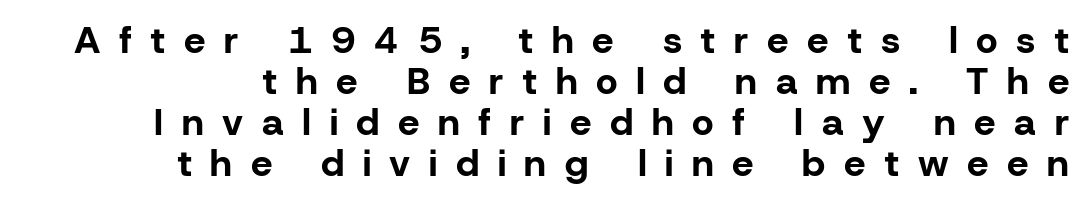
{"serif": "no", "italic": "no", "bold": "yes", "weight": "bold", "width": "normal", "stroke_contrast": "low", "x_height": "medium", "monospaced": "no", "underline": "no", "align": "right", "line_spacing": "tight", "line_spacing_ratio": 1.08, "letter_spacing": "wide", "letter_spacing_em": 0.49, "glyph_px": 38}
